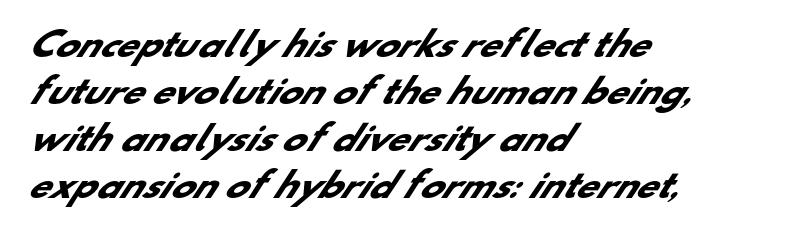
Q: Is the text bold? A: Yes.
Q: Is the typeface a serif or a sans-serif typeface? A: Sans-serif.
Q: Is the text underlined? A: No.
Q: How is the paragraph aligned? A: Left-aligned.
Q: Is the spacing between letters normal or unusually wide? A: Normal.
Q: Is the spacing between lines tight, normal or loose? A: Normal.
Q: Width (condensed, normal, or wide)? A: Normal.
Q: Stroke contrast? A: Low.
Q: x-height? A: Small.
Q: Monospaced? A: No.
